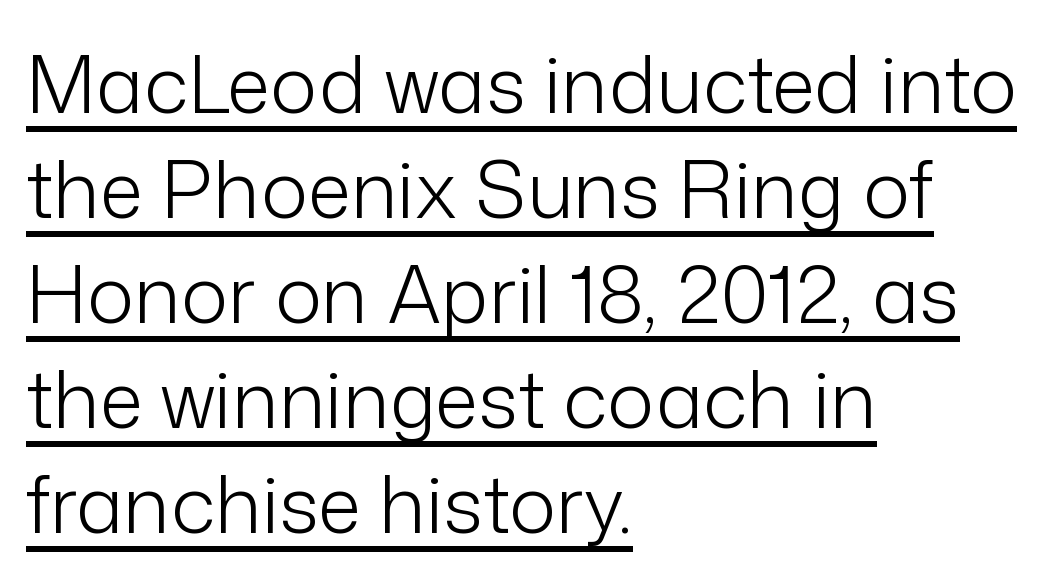
Note the varied advance widths — an 'i' is clearly narrower than an 'm'. Tracking value appears to be zero — textbook default spacing. Glance below the letters and you will spot a drawn line. Layout note: lines flush left. This sample keeps an unexceptional amount of space between lines.
